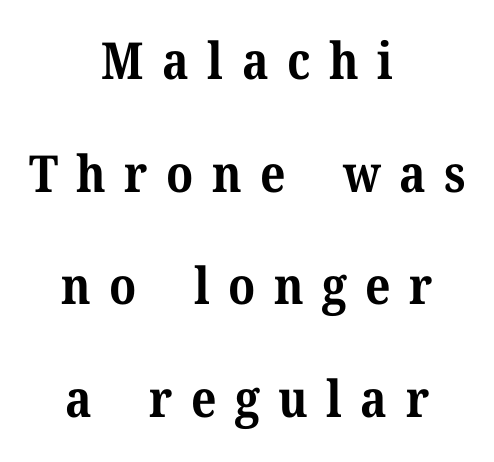
Q: Is the text bold? A: Yes.
Q: Is the text italic (slanted)? A: No, it is upright.
Q: Is the typeface a serif or a sans-serif typeface? A: Serif.
Q: Is the text underlined? A: No.
Q: How is the paragraph aligned? A: Centered.
Q: Is the spacing between letters normal or unusually wide? A: Unusually wide.
Q: Is the spacing between lines tight, normal or loose? A: Loose.
Q: Width (condensed, normal, or wide)? A: Normal.
Q: Stroke contrast? A: Medium.
Q: x-height? A: Medium.
Q: Monospaced? A: No.
